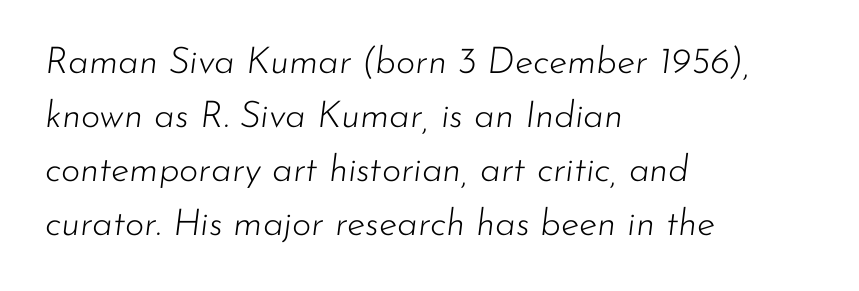
The image shows 37 px light type, italic (leaning right); set left-aligned, normal line spacing (1.46x), normal letter spacing, not underlined; low stroke contrast and a small x-height.
